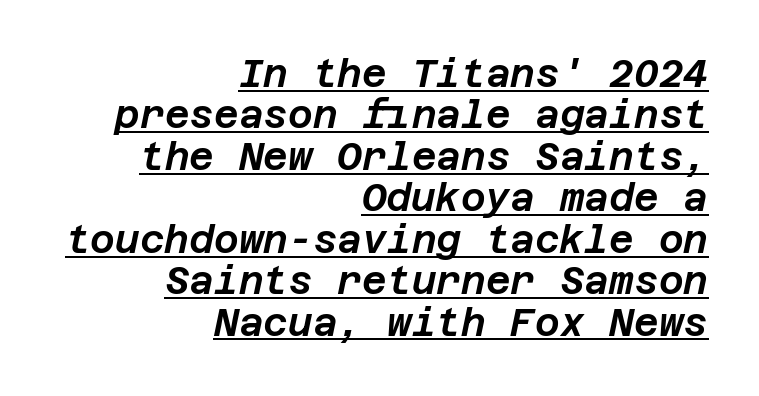
Q: Is the text italic (slanted)? A: Yes, it leans right by about 12 degrees.
Q: Is the text underlined? A: Yes.
Q: How is the paragraph aligned? A: Right-aligned.
Q: Is the spacing between letters normal or unusually wide? A: Normal.
Q: Is the spacing between lines tight, normal or loose? A: Tight.
Q: Width (condensed, normal, or wide)? A: Normal.
Q: Stroke contrast? A: Low.
Q: x-height? A: Large.
